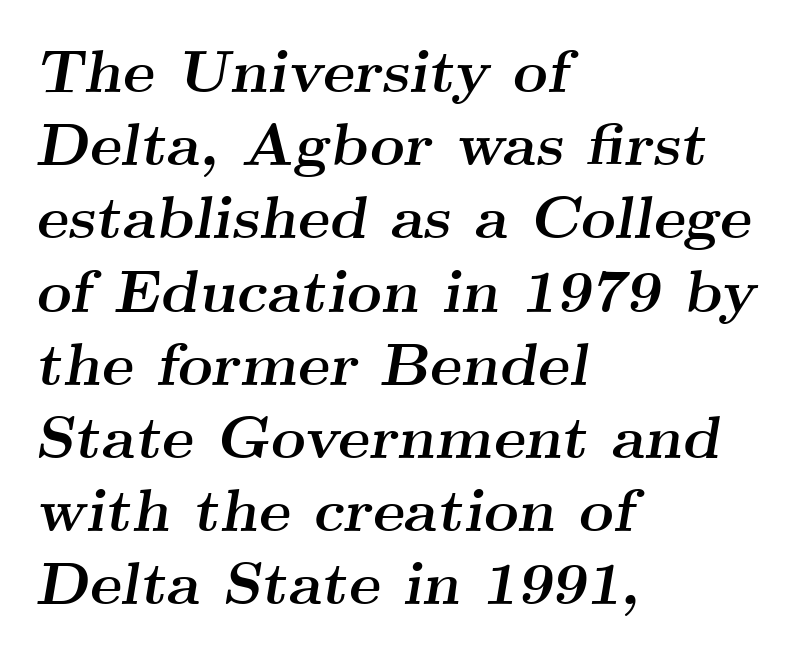
You could not count columns in this text — the font is proportionally spaced. If you drew a ruler down the left edge, every line would touch it. Beneath every word, the page is bare. This sample uses a serif face. A typesetter would call this zero additional tracking. Notice how the stems are inclined rather than vertical — that's the hallmark of italics.
